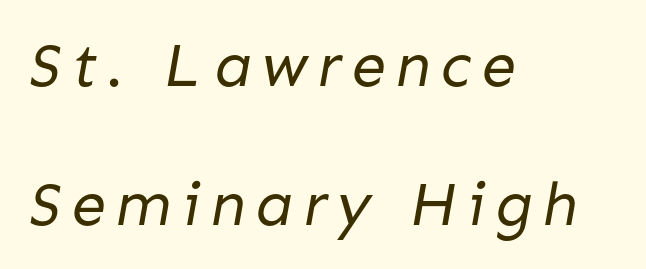
Q: Is the text bold? A: No.
Q: Is the typeface a serif or a sans-serif typeface? A: Sans-serif.
Q: Is the text underlined? A: No.
Q: How is the paragraph aligned? A: Left-aligned.
Q: Is the spacing between lines tight, normal or loose? A: Loose.
Q: Width (condensed, normal, or wide)? A: Normal.
Q: Stroke contrast? A: Low.
Q: x-height? A: Medium.
Q: Monospaced? A: No.
